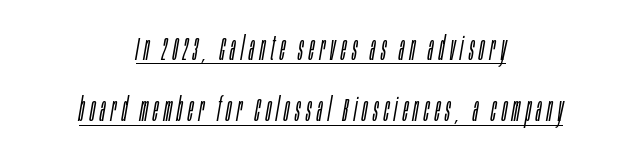
The words here are underlined. Compared with a typical body face, this is equally light or lighter still. This sample trades compactness for vertical openness between lines. Emphasis-style slanted type is in use. Is this a fixed-width face? No — the glyphs have proportional, varying widths.
